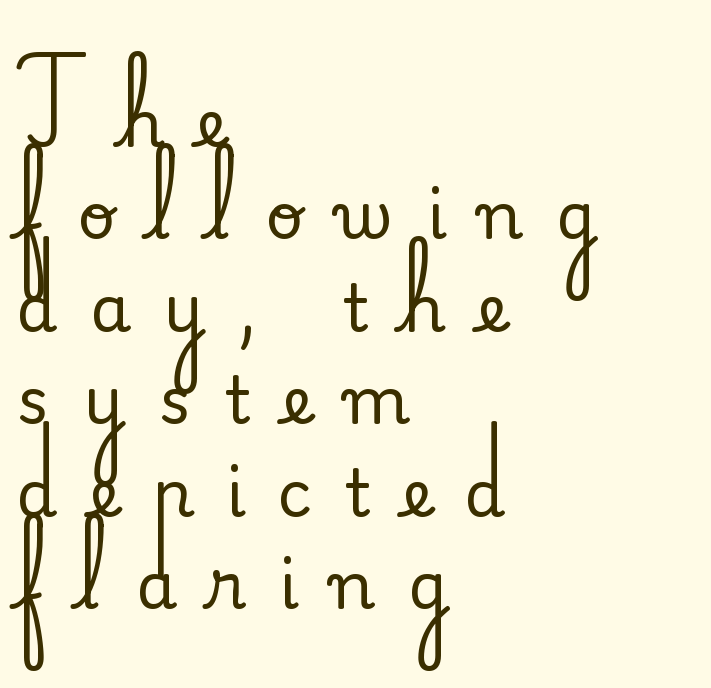
{"serif": "yes", "italic": "no", "width": "normal", "stroke_contrast": "medium", "x_height": "small", "monospaced": "no", "underline": "no", "align": "left", "line_spacing": "normal", "line_spacing_ratio": 1.4, "letter_spacing": "wide", "letter_spacing_em": 0.49, "glyph_px": 66}
